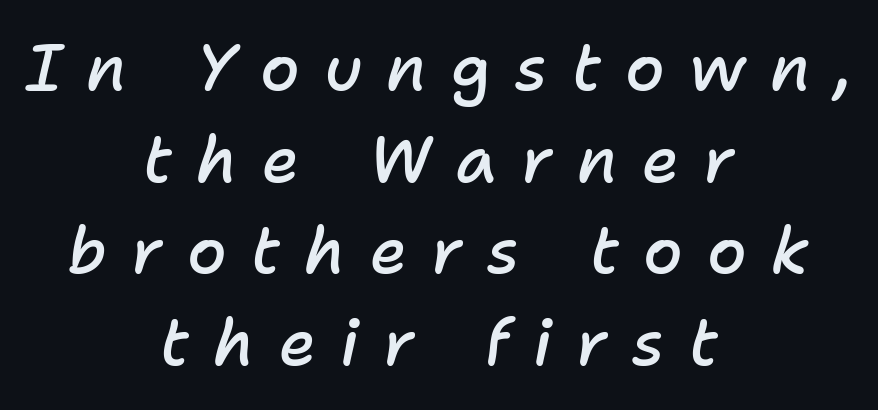
The whitespace from short lines is split evenly between both sides. The axis of the letterforms is tilted away from vertical. You could not count columns in this text — the font is proportionally spaced. Each row of text sits above clean, open space. Stroke thickness is moderately raised; the sample reads as semibold.
